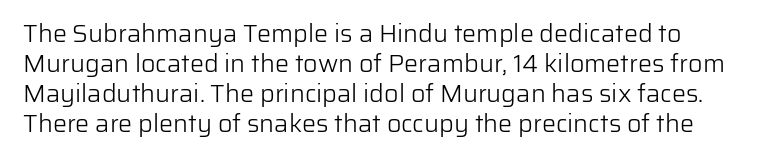
The image shows 25 px text type, upright; set line spacing 1.2x, normal letter spacing, not underlined.
